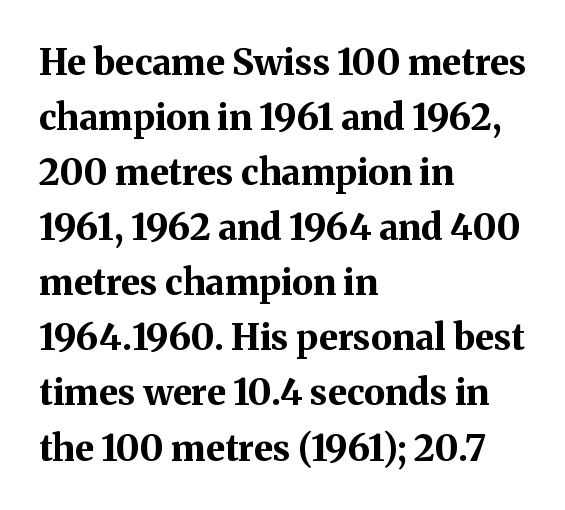
The setting favours the left margin, as ordinary paragraphs usually do. Leading matches the norm, producing a regular column. The horizontal fit of the characters is conventional and even. The strip under each line holds only bare page.
